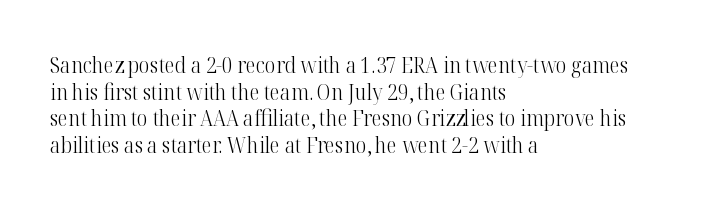
The image shows 21 px text type, upright; set left-aligned, normal line spacing (1.27x), normal letter spacing, not underlined.
